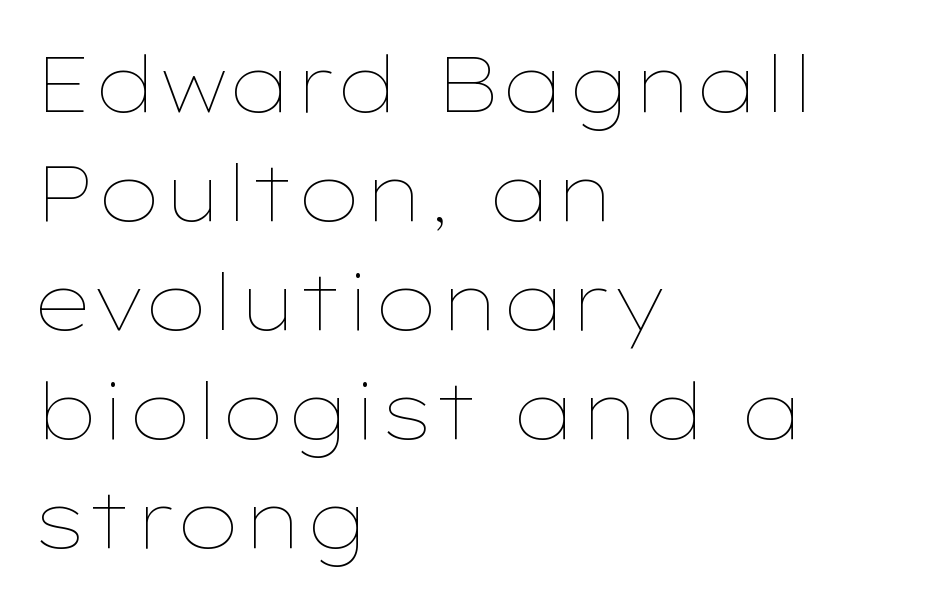
Here the designer chose a conventional face with non-uniform glyph widths. The type sits square on the baseline with zero lean. Normally led — the rows are evenly, conventionally spaced. Each row of text sits above clean, open space. This sample uses plain, unmodified letter spacing.
